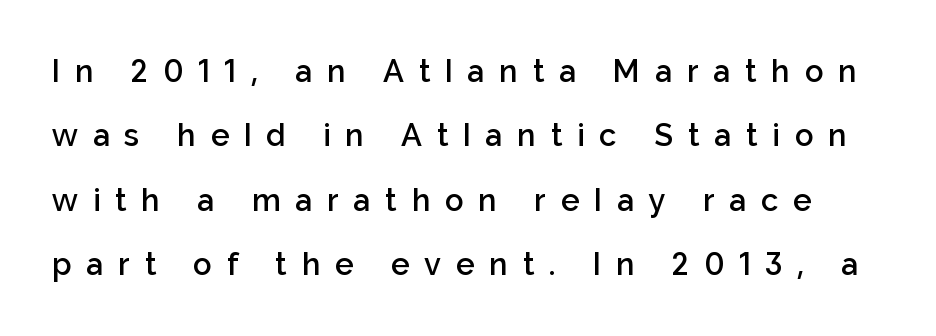
The image shows 31 px semibold sans-serif type, upright; set loose line spacing (2.08x), unusually wide letter spacing (+0.48 em), not underlined; low stroke contrast and a medium x-height.
